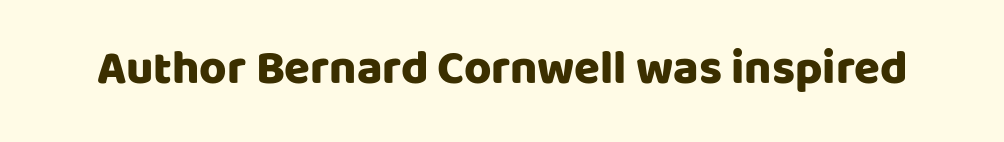
Q: Is the text italic (slanted)? A: No, it is upright.
Q: Is the typeface a serif or a sans-serif typeface? A: Sans-serif.
Q: Is the text underlined? A: No.
Q: Is the spacing between letters normal or unusually wide? A: Normal.
Q: Width (condensed, normal, or wide)? A: Normal.
Q: Stroke contrast? A: Low.
Q: x-height? A: Large.
Q: Monospaced? A: No.
